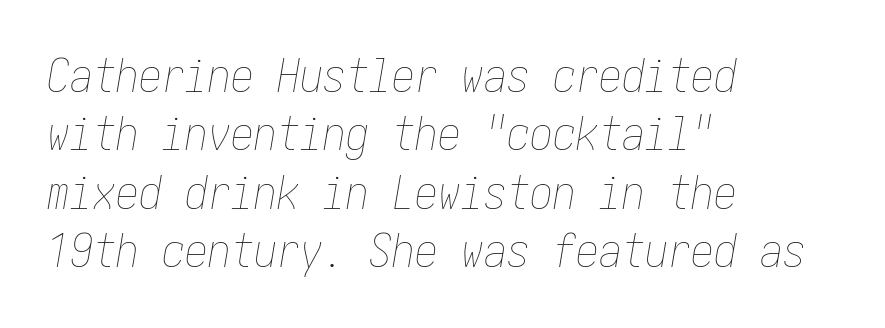
Q: Is the text bold? A: No.
Q: Is the text italic (slanted)? A: Yes, it leans right by about 10 degrees.
Q: Is the text underlined? A: No.
Q: How is the paragraph aligned? A: Left-aligned.
Q: Is the spacing between letters normal or unusually wide? A: Normal.
Q: Is the spacing between lines tight, normal or loose? A: Normal.
Q: Width (condensed, normal, or wide)? A: Condensed.
Q: Stroke contrast? A: Low.
Q: x-height? A: Medium.
